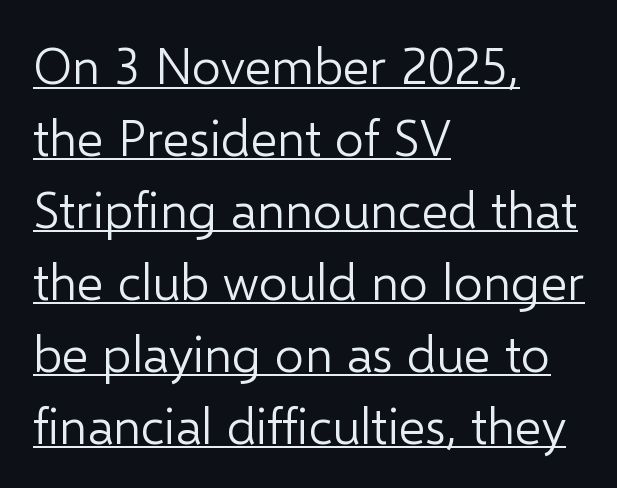
The image shows 51 px light sans-serif type, upright; set left-aligned, normal line spacing (1.41x), normal letter spacing, underlined; low stroke contrast and a medium x-height.
